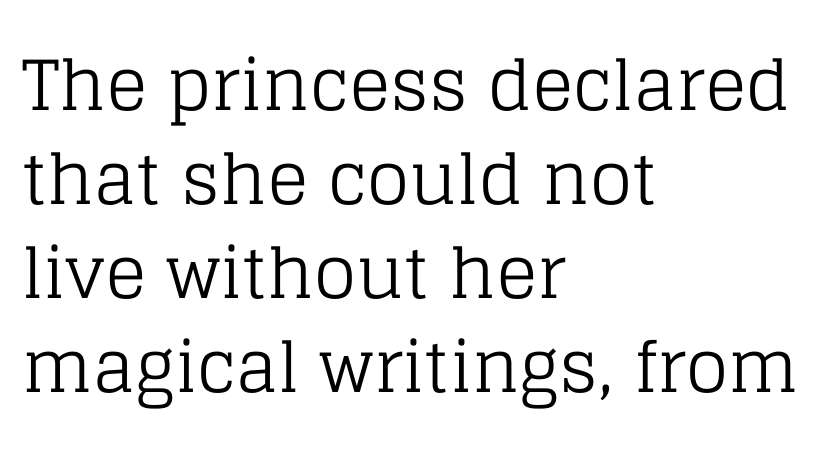
{"serif": "yes", "italic": "no", "bold": "no", "weight": "regular", "width": "normal", "stroke_contrast": "low", "x_height": "large", "monospaced": "no", "underline": "no", "align": "left", "line_spacing": "normal", "line_spacing_ratio": 1.36, "letter_spacing": "normal", "letter_spacing_em": 0.0, "glyph_px": 69}
